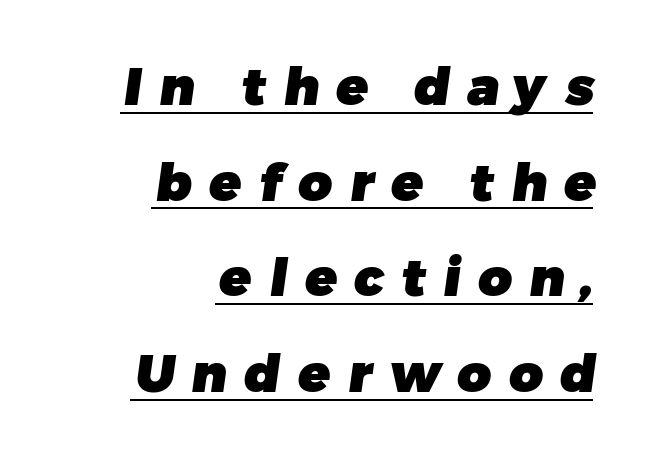
The image shows 52 px heavy sans-serif type; set right-aligned, line spacing 1.84x, unusually wide letter spacing (+0.34 em), underlined; low stroke contrast and a medium x-height.
